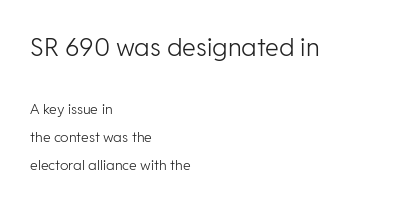
Q: Is the text bold? A: No.
Q: Is the text italic (slanted)? A: No, it is upright.
Q: Is the text underlined? A: No.
Q: How is the paragraph aligned? A: Left-aligned.
Q: Is the spacing between letters normal or unusually wide? A: Normal.
Q: Is the spacing between lines tight, normal or loose? A: Loose.
Q: Which block of text is set in a larger size, the first (top) or the second (bottom)? A: The first (top) one.
